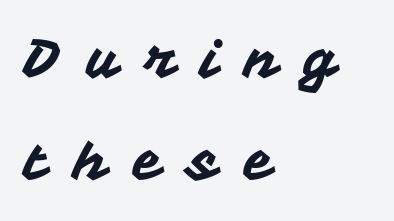
This sample is left-justified, so line endings fall wherever the words run out. Letters rest on an invisible, unmarked baseline. You could not count columns in this text — the font is proportionally spaced.
